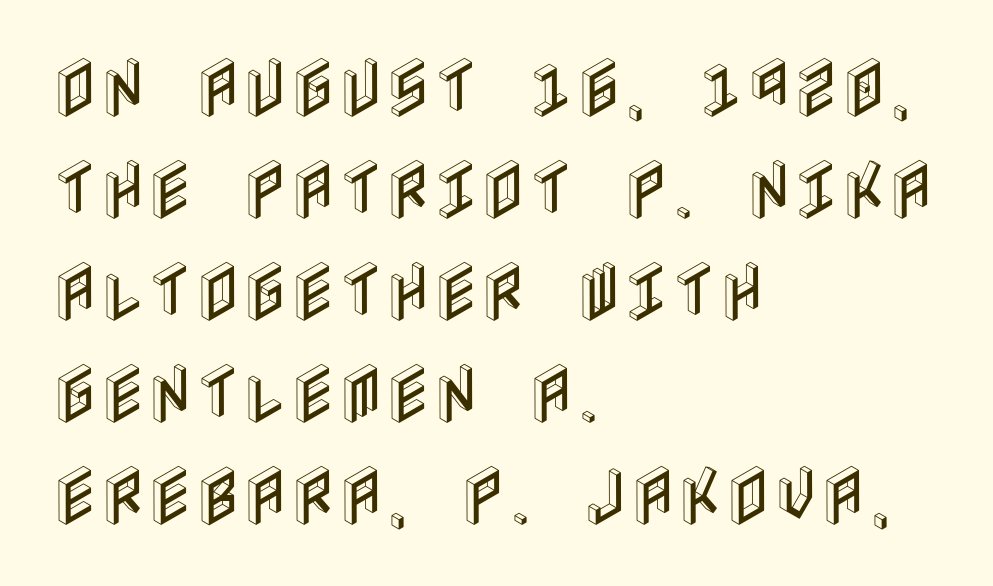
The image shows 65 px condensed type, upright; set left-aligned, normal line spacing (1.57x), normal letter spacing, not underlined; a large x-height.
